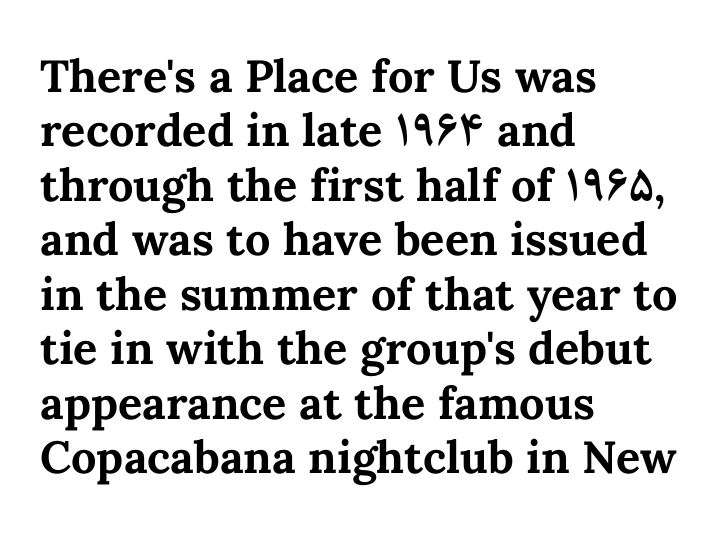
The image shows 45 px bold type, upright; set left-aligned, line spacing 1.21x, normal letter spacing, not underlined; medium stroke contrast and a medium x-height.
